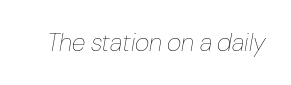
Q: Is the text bold? A: No.
Q: Is the text italic (slanted)? A: Yes, it leans right by about 10 degrees.
Q: Is the text underlined? A: No.
Q: Is the spacing between letters normal or unusually wide? A: Normal.
